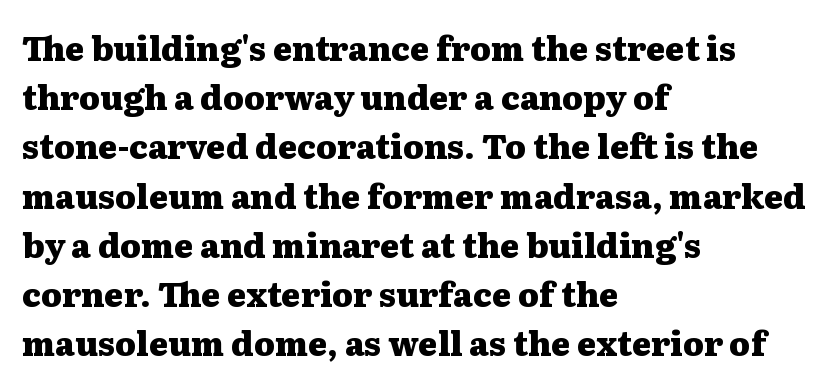
Q: Is the text bold? A: Yes.
Q: Is the text italic (slanted)? A: No, it is upright.
Q: Is the typeface a serif or a sans-serif typeface? A: Serif.
Q: Is the text underlined? A: No.
Q: How is the paragraph aligned? A: Left-aligned.
Q: Is the spacing between letters normal or unusually wide? A: Normal.
Q: Is the spacing between lines tight, normal or loose? A: Normal.
Q: Width (condensed, normal, or wide)? A: Wide.
Q: Stroke contrast? A: Medium.
Q: x-height? A: Medium.
Q: Monospaced? A: No.
